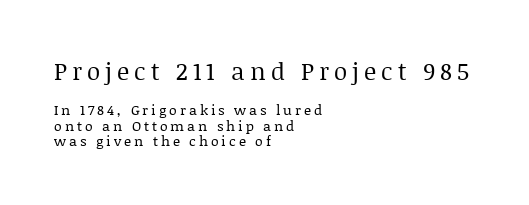
Q: Is the text bold? A: No.
Q: Is the text italic (slanted)? A: No, it is upright.
Q: Is the text underlined? A: No.
Q: How is the paragraph aligned? A: Left-aligned.
Q: Is the spacing between letters normal or unusually wide? A: Unusually wide.
Q: Is the spacing between lines tight, normal or loose? A: Tight.
Q: Which block of text is set in a larger size, the first (top) or the second (bottom)? A: The first (top) one.
